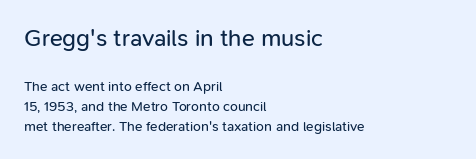
Q: Is the text bold? A: No.
Q: Is the text italic (slanted)? A: No, it is upright.
Q: Is the text underlined? A: No.
Q: How is the paragraph aligned? A: Left-aligned.
Q: Is the spacing between letters normal or unusually wide? A: Normal.
Q: Is the spacing between lines tight, normal or loose? A: Normal.
Q: Which block of text is set in a larger size, the first (top) or the second (bottom)? A: The first (top) one.
